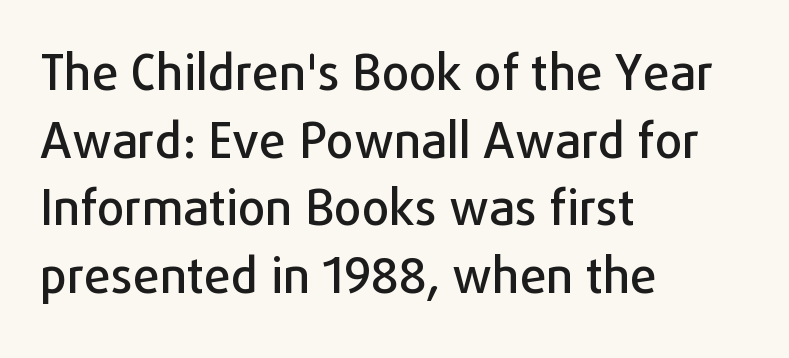
Vertical strokes here are truly vertical. The characters display no serif detailing; their extremities are plain. Proportional: the letters do not fall into vertical columns. The gap between lines stays unmarked. Left-aligned paragraph, ragged on the right.
